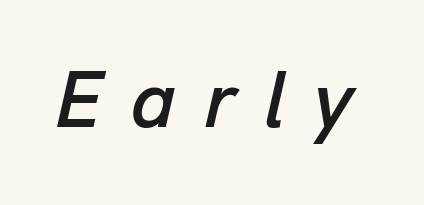
{"italic": "yes", "lean": "right", "slant_degrees": 13, "width": "normal", "stroke_contrast": "low", "x_height": "medium", "monospaced": "no", "underline": "no", "letter_spacing": "wide", "letter_spacing_em": 0.35, "glyph_px": 80}
